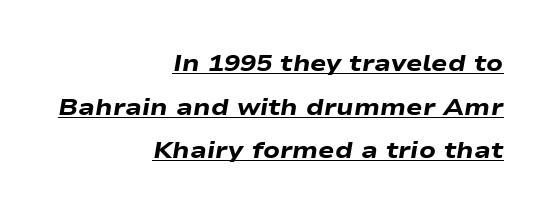
{"italic": "yes", "lean": "right", "slant_degrees": 9, "bold": "yes", "underline": "yes", "align": "right", "line_spacing_ratio": 1.82, "letter_spacing": "normal", "letter_spacing_em": 0.0, "glyph_px": 24}
